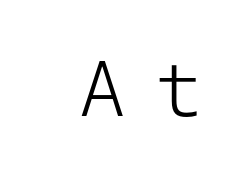
Q: Is the text bold? A: No.
Q: Is the text italic (slanted)? A: No, it is upright.
Q: Is the typeface a serif or a sans-serif typeface? A: Sans-serif.
Q: Is the text underlined? A: No.
Q: Is the spacing between letters normal or unusually wide? A: Unusually wide.
Q: Width (condensed, normal, or wide)? A: Normal.
Q: Stroke contrast? A: Low.
Q: x-height? A: Medium.
